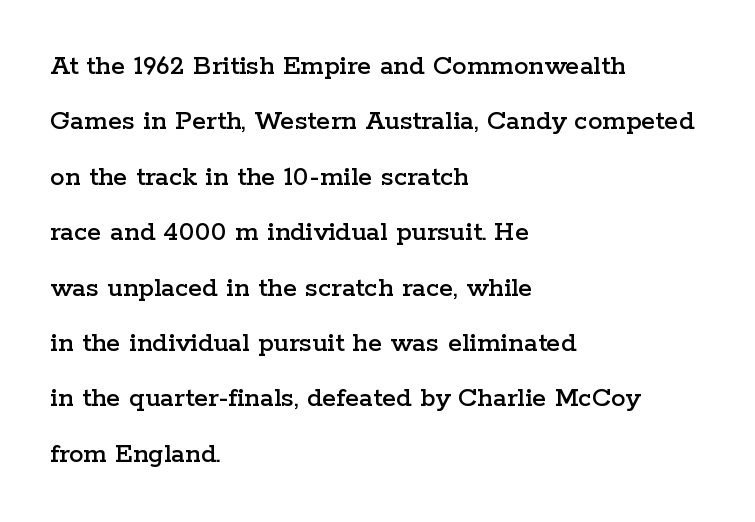
Spacing between characters is what you'd get straight out of the box. Unlike italic type, these characters show no tilt at all. Varying glyph widths throughout — classic text-font behaviour. Each new line begins a long way beneath the previous one. Any mark beneath the type? The region is blank.
